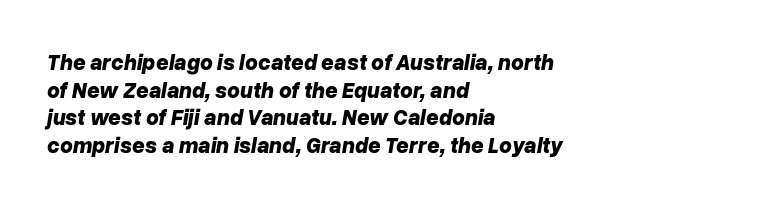
The image shows 22 px bold type, italic (leaning right); set left-aligned, normal line spacing (1.26x), normal letter spacing, not underlined.
